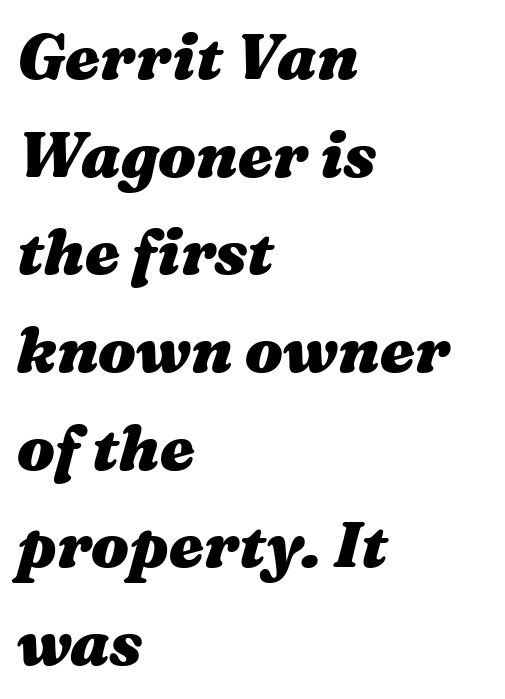
Each new line begins a customary step beneath the previous one. Short and long lines alike share a common starting point at left. Think of a printed novel: that variable character pitch is what you see here. Tall strokes in this sample are angled rather than plumb. Beneath every word, the page is bare. How are the letters spaced? Ordinarily, with no added tracking.
